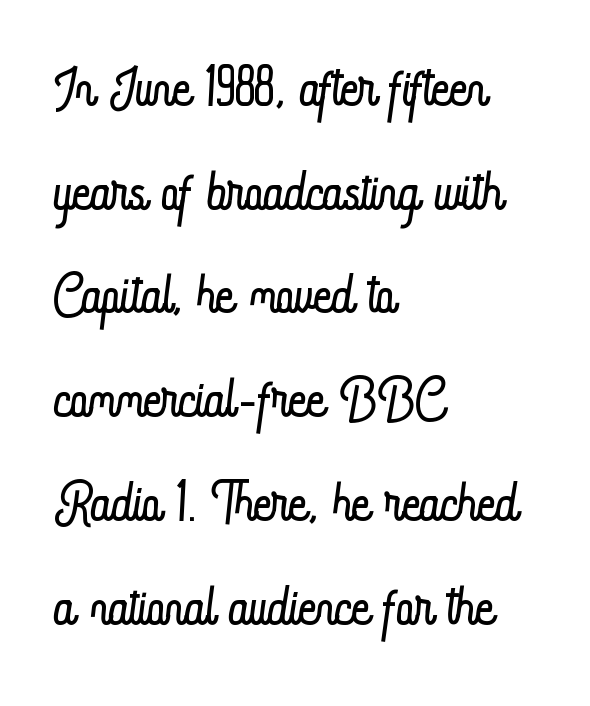
Q: Is the text bold? A: No.
Q: Is the text underlined? A: No.
Q: How is the paragraph aligned? A: Left-aligned.
Q: Is the spacing between letters normal or unusually wide? A: Normal.
Q: Is the spacing between lines tight, normal or loose? A: Normal.
Q: Width (condensed, normal, or wide)? A: Condensed.
Q: Stroke contrast? A: Low.
Q: x-height? A: Small.
Q: Monospaced? A: No.
